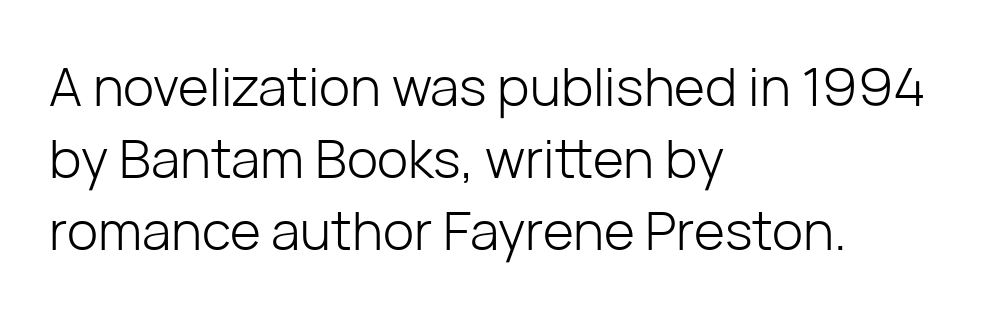
Reading down the block, your eye returns to a fixed left position each line. Anything drawn beneath the words? Only blank space. The characters display no serif detailing; their extremities are plain. The type sits square on the baseline with zero lean. Think of a printed novel: that variable character pitch is what you see here. You could call the tracking neutral — neither tight nor loose.
